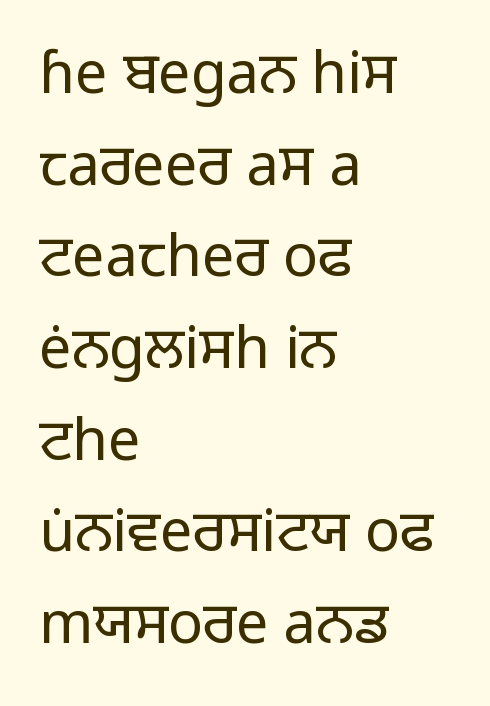
The image shows 58 px regular-weight sans-serif type, upright; set left-aligned, normal line spacing (1.58x), normal letter spacing, not underlined; low stroke contrast and a medium x-height.
